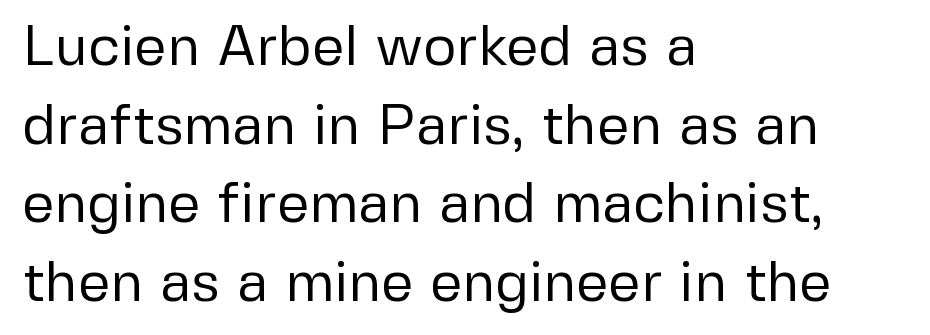
Horizontal bands of white between lines are of average thickness. This rendering leaves character spacing at its baseline value. The paragraph has a hard left edge and a soft right edge. If you drew a line through each stem, it would be perfectly vertical.
